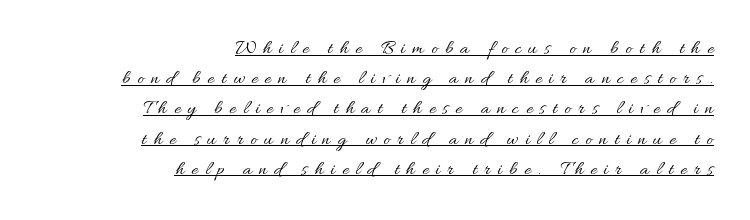
The image shows 20 px text type; set right-aligned, normal line spacing (1.51x), unusually wide letter spacing (+0.36 em), underlined.
